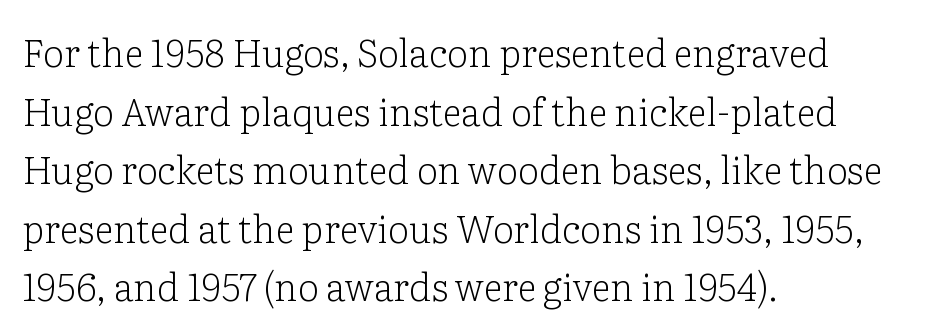
Looks like regular typesetting: each glyph gets only the width it needs. Has an underline been added? It has not. Classification — serif. This is roman type, the default non-slanted kind. The characters are drawn with everyday or finer stroke widths. Visually the block forms a straight wall on the left and a jagged coastline on the right.
